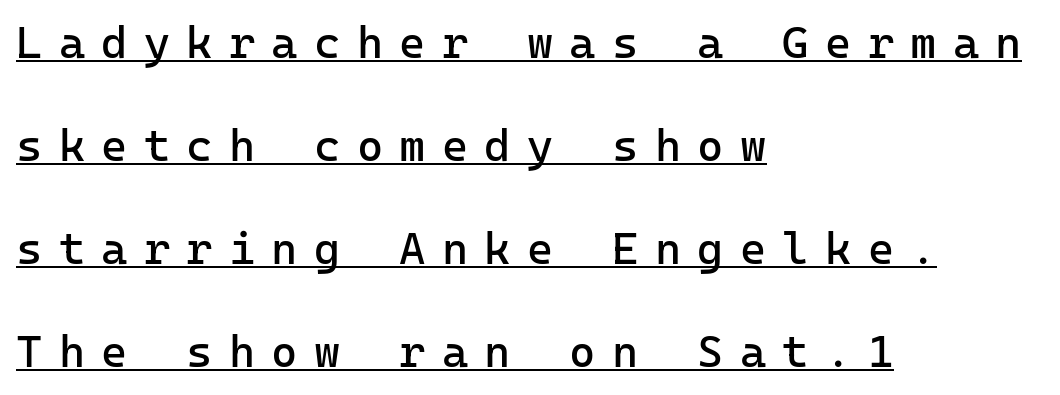
Each line starts at the same left margin while the right side varies. Quick note: not italic, upright. Caption: lettering with a line underneath. The rendering uses a large line-height, opening up the rows. Think of a typewriter: that constant character pitch is what you see here. Is the type heavy? It reads as light-to-regular instead.
